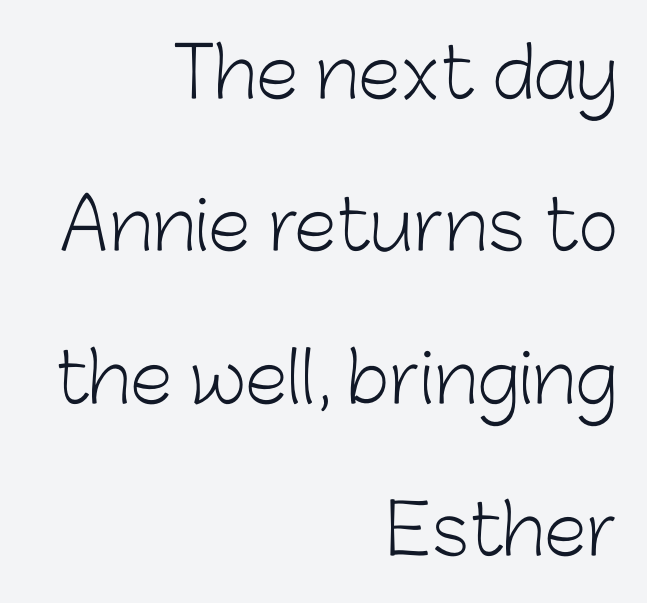
Note the varied advance widths — an 'i' is clearly narrower than an 'm'. Compared with typical body copy, the letter spacing here is the same. Plain, unruled lines of type. The rendering shows plain stroke endings on the letterforms — a sans-serif design. Nothing heavy about these letters — not bold at all. A great deal of white space separates one row of letters from the next.
